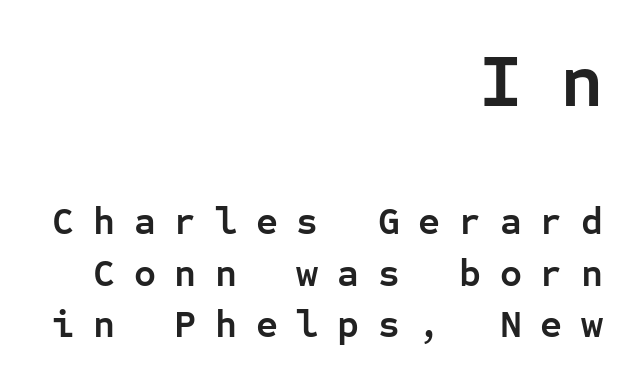
Q: Is the text bold? A: Yes.
Q: Is the text italic (slanted)? A: No, it is upright.
Q: Is the typeface a serif or a sans-serif typeface? A: Sans-serif.
Q: Is the text underlined? A: No.
Q: How is the paragraph aligned? A: Right-aligned.
Q: Is the spacing between letters normal or unusually wide? A: Unusually wide.
Q: Is the spacing between lines tight, normal or loose? A: Normal.
Q: Which block of text is set in a larger size, the first (top) or the second (bottom)? A: The first (top) one.
Q: Width (condensed, normal, or wide)? A: Normal.
Q: Stroke contrast? A: Low.
Q: x-height? A: Medium.
Q: Monospaced? A: Yes.
